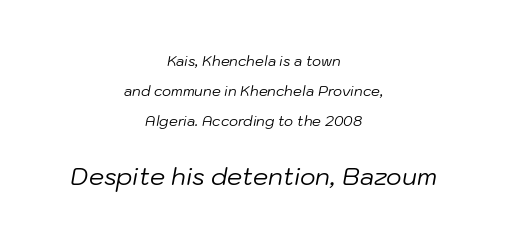
The typography opts for an oblique posture over an upright one. Does the copy run flush right? No — it is centered line by line. Each row of text sits above clean, open space. Standard letterfit; no display-style spreading of the glyphs.
